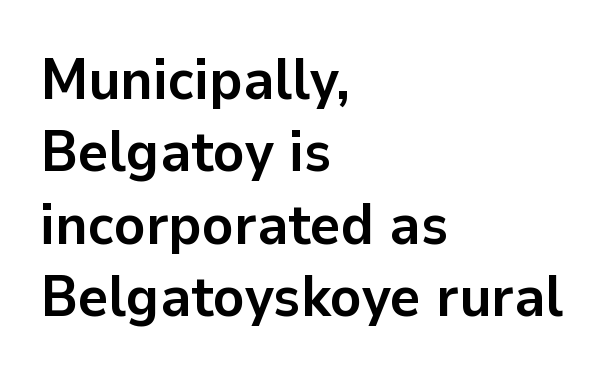
Q: Is the text bold? A: Yes.
Q: Is the text italic (slanted)? A: No, it is upright.
Q: Is the typeface a serif or a sans-serif typeface? A: Sans-serif.
Q: Is the text underlined? A: No.
Q: How is the paragraph aligned? A: Left-aligned.
Q: Is the spacing between letters normal or unusually wide? A: Normal.
Q: Is the spacing between lines tight, normal or loose? A: Normal.
Q: Width (condensed, normal, or wide)? A: Normal.
Q: Stroke contrast? A: Low.
Q: x-height? A: Medium.
Q: Monospaced? A: No.
